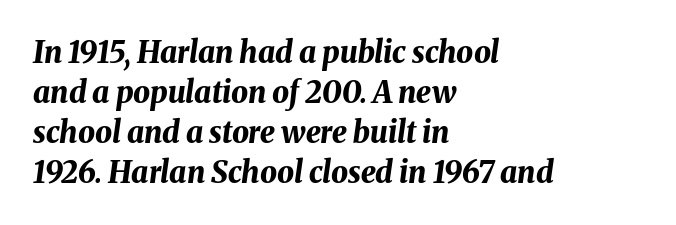
{"italic": "yes", "lean": "right", "slant_degrees": 8, "bold": "yes", "weight": "bold", "width": "normal", "stroke_contrast": "medium", "x_height": "medium", "monospaced": "no", "underline": "no", "align": "left", "line_spacing": "normal", "line_spacing_ratio": 1.33, "letter_spacing": "normal", "letter_spacing_em": 0.0, "glyph_px": 30}
